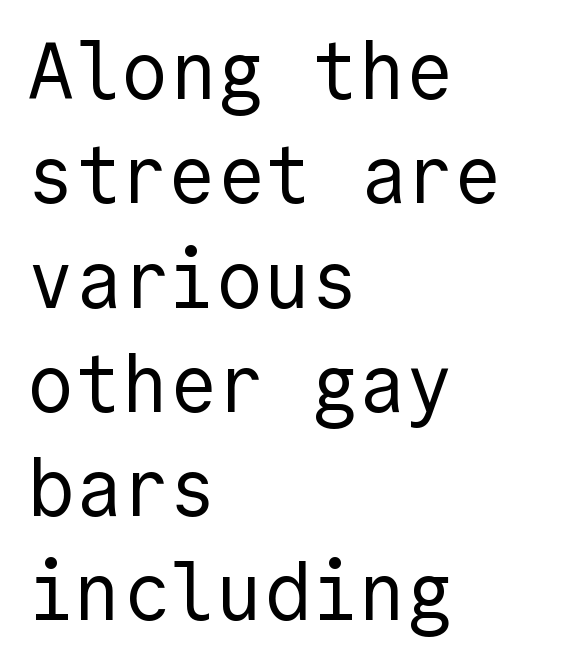
Quick note: interline space is typical. The lettering holds an erect, upright posture throughout. The weight would be labelled regular, book, light, or lighter still. The designer went with a sans here, leaving each stem footless. The passage shown is not underscored anywhere. The lines in this sample share a left origin and differ only in where they stop.
